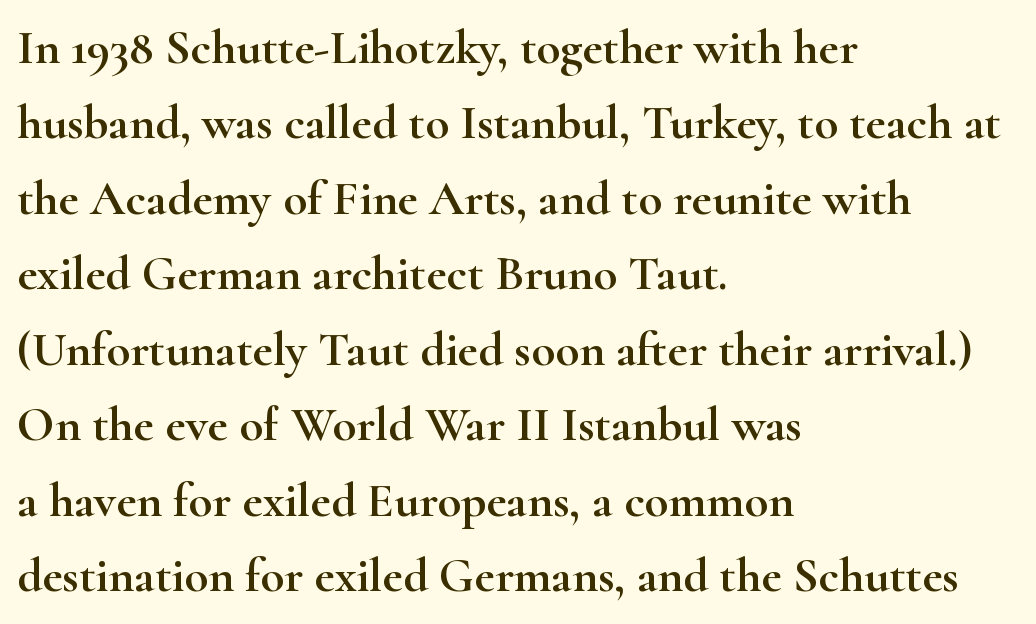
Q: Is the text italic (slanted)? A: No, it is upright.
Q: Is the typeface a serif or a sans-serif typeface? A: Serif.
Q: Is the text underlined? A: No.
Q: How is the paragraph aligned? A: Left-aligned.
Q: Is the spacing between letters normal or unusually wide? A: Normal.
Q: Is the spacing between lines tight, normal or loose? A: Normal.
Q: Width (condensed, normal, or wide)? A: Wide.
Q: Stroke contrast? A: High.
Q: x-height? A: Small.
Q: Monospaced? A: No.
